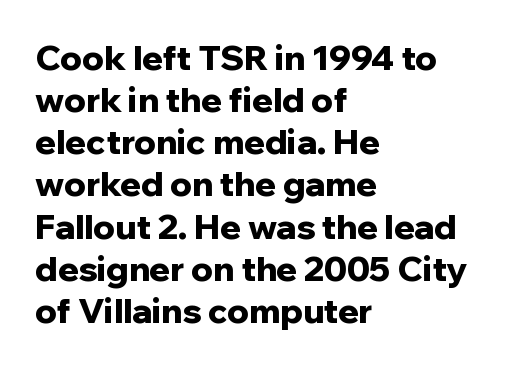
The passage is arranged the way most books set body copy — flush left. Inter-character spacing is left at the font's built-in metrics. Thick stems and heavy bowls — unmistakably bold. Are there feet on the stems? There aren't — it's a sans. Looks like regular typesetting: each glyph gets only the width it needs. Descenders are the only things crossing below the line.
